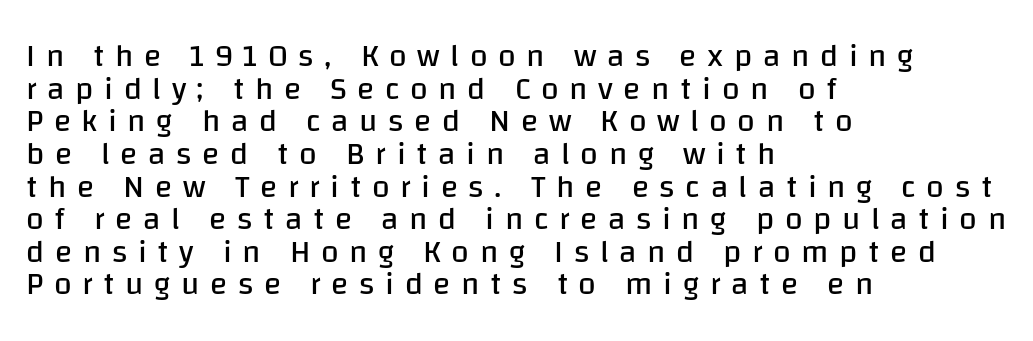
In CSS terms this would be text-align: left. Decoration check: the copy has no underline. A sans-serif font was chosen for this passage. A typesetter would mark this as roman, not italic.
